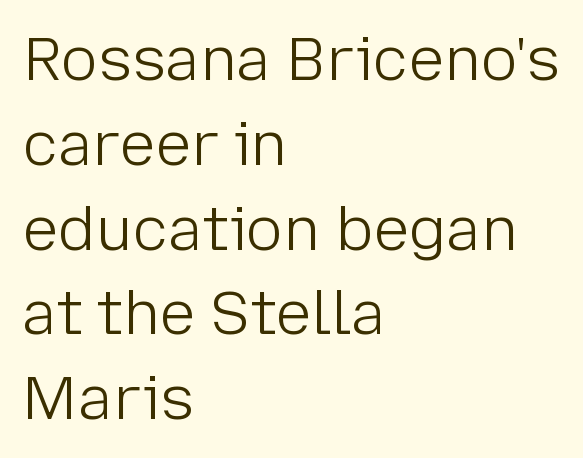
The image shows 61 px light sans-serif type, upright; set left-aligned, normal line spacing (1.39x), normal letter spacing, not underlined; low stroke contrast and a medium x-height.
